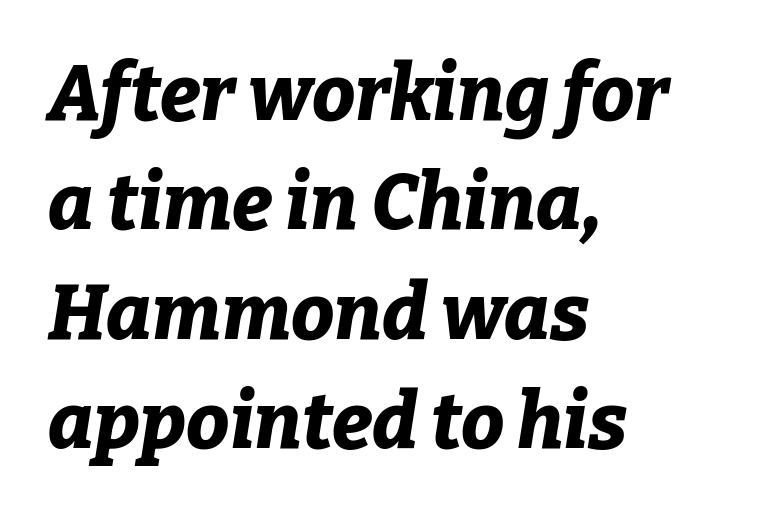
{"italic": "yes", "lean": "right", "slant_degrees": 9, "bold": "yes", "weight": "bold", "width": "normal", "stroke_contrast": "low", "x_height": "medium", "monospaced": "no", "underline": "no", "align": "left", "line_spacing": "normal", "line_spacing_ratio": 1.42, "letter_spacing": "normal", "letter_spacing_em": 0.0, "glyph_px": 77}
